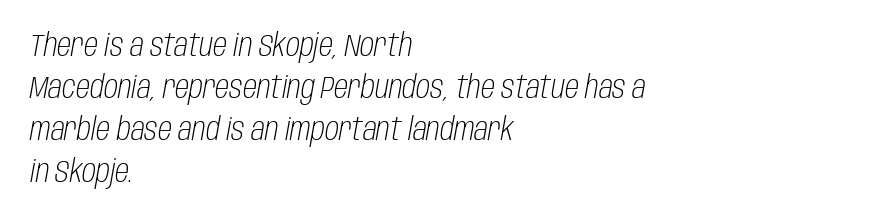
The image shows 32 px light, condensed type, italic (leaning right); set left-aligned, normal line spacing (1.31x), normal letter spacing, not underlined; low stroke contrast and a large x-height.
